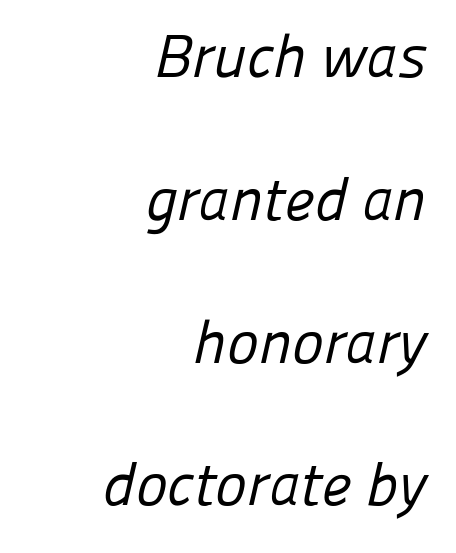
Beneath every word, the page is bare. Here the designer chose a conventional face with non-uniform glyph widths. Summary of weight: not heavy and not bold. Reading down the block, your eye finds every line finishing at a fixed right position.
